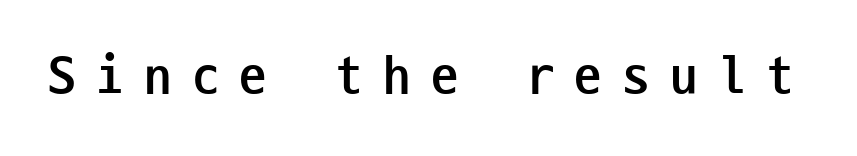
The image shows 55 px semibold, condensed sans-serif type, upright, monospaced; set unusually wide letter spacing (+0.37 em), not underlined; low stroke contrast and a medium x-height.
